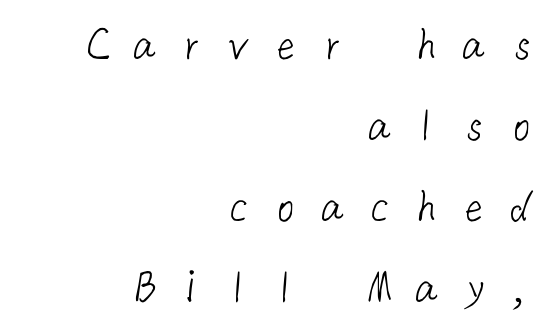
The image shows 49 px light sans-serif type; set right-aligned, normal line spacing (1.65x), unusually wide letter spacing (+0.46 em), not underlined; low stroke contrast and a medium x-height.
